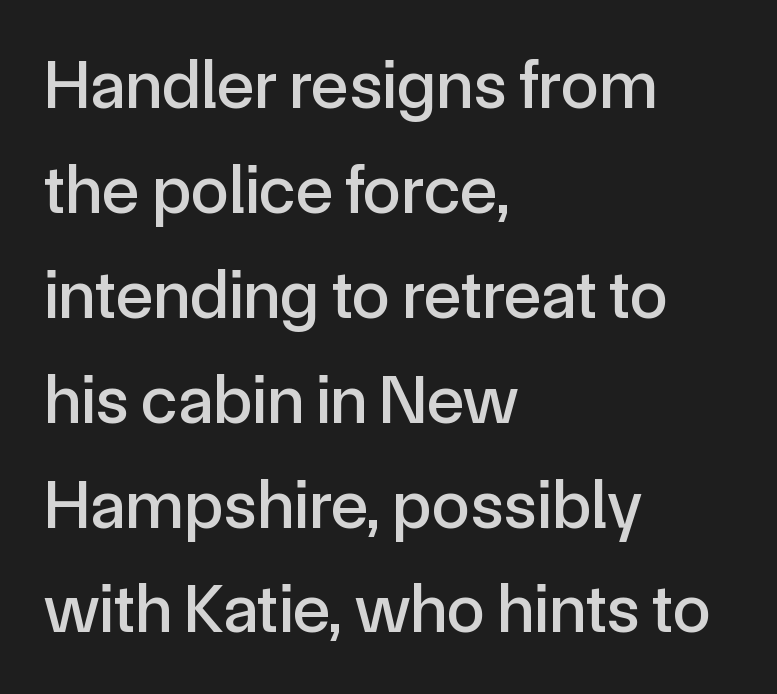
The lines sit at an ordinary, default distance from one another. Looks like regular typesetting: each glyph gets only the width it needs. The baseline area is clear. Unlike italic type, these characters show no tilt at all. Spacing between characters is what you'd get straight out of the box.
